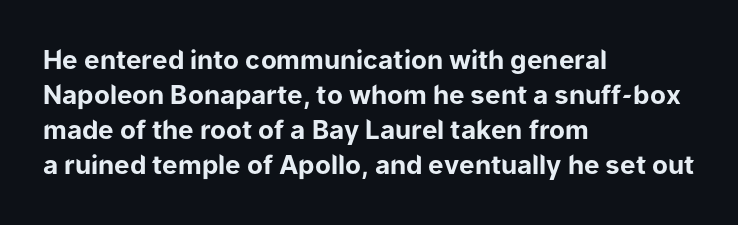
{"italic": "no", "bold": "yes", "underline": "no", "align": "left", "line_spacing": "normal", "line_spacing_ratio": 1.35, "letter_spacing": "normal", "letter_spacing_em": 0.0, "glyph_px": 26}
